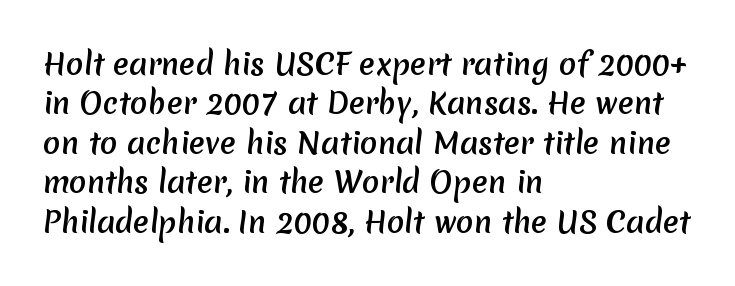
The image shows 29 px sans-serif type; set left-aligned, normal line spacing (1.36x), normal letter spacing, not underlined; medium stroke contrast and a medium x-height.
